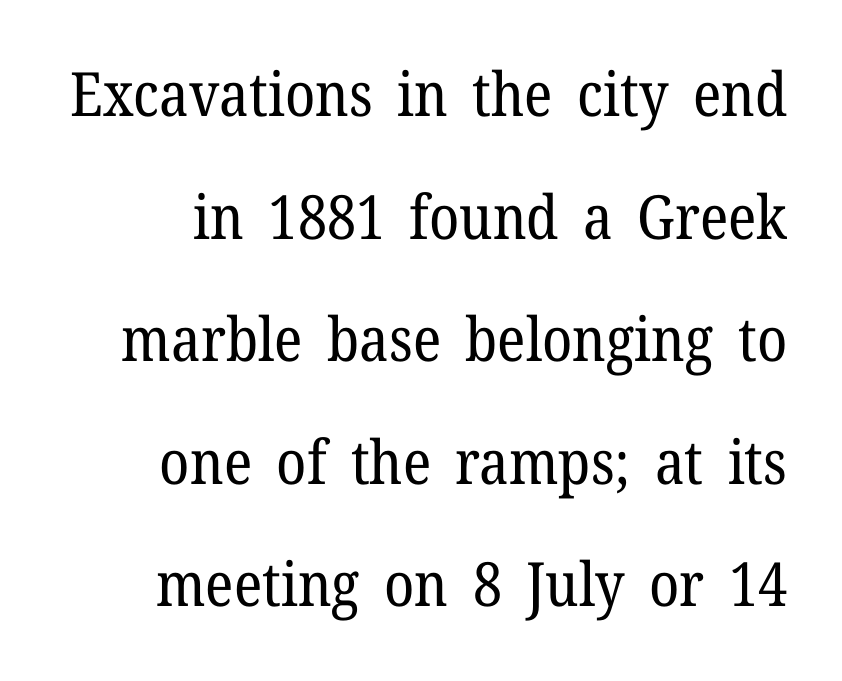
The image shows 61 px regular-weight serif type, upright; set loose line spacing (2.01x), normal letter spacing, not underlined; low stroke contrast and a medium x-height.
